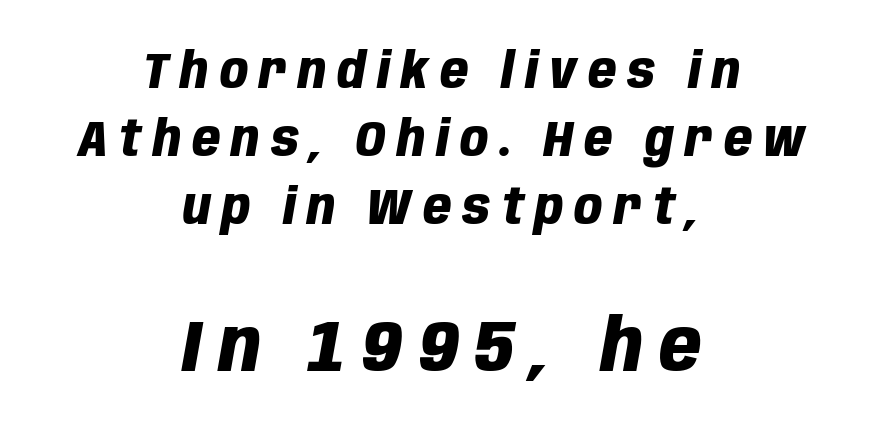
Compared with ordinary roman type, these characters are visibly tilted. Is this a fixed-width face? No — the glyphs have proportional, varying widths. Short note: letters widely spaced. Notice how thick the strokes are: this is what a full bold looks like.
